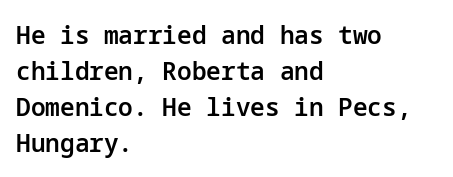
{"italic": "no", "bold": "semi", "underline": "no", "align": "left", "line_spacing": "normal", "line_spacing_ratio": 1.39, "letter_spacing": "normal", "letter_spacing_em": 0.0, "glyph_px": 26}
